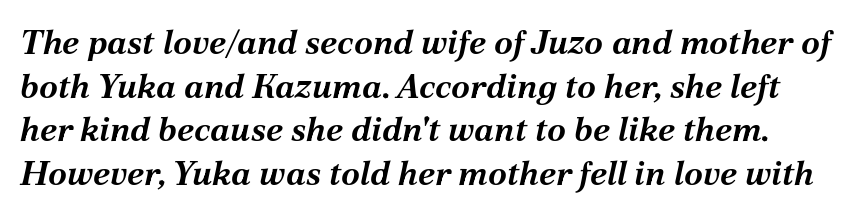
{"italic": "yes", "lean": "right", "slant_degrees": 12, "bold": "yes", "weight": "bold", "width": "normal", "stroke_contrast": "medium", "x_height": "medium", "monospaced": "no", "underline": "no", "line_spacing": "normal", "line_spacing_ratio": 1.28, "letter_spacing": "normal", "letter_spacing_em": 0.0, "glyph_px": 34}
